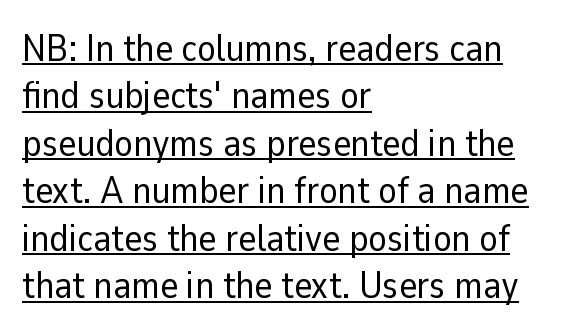
{"serif": "no", "italic": "no", "bold": "no", "weight": "regular", "width": "normal", "stroke_contrast": "low", "x_height": "medium", "monospaced": "no", "underline": "yes", "align": "left", "line_spacing": "normal", "line_spacing_ratio": 1.25, "letter_spacing": "normal", "letter_spacing_em": 0.0, "glyph_px": 38}
